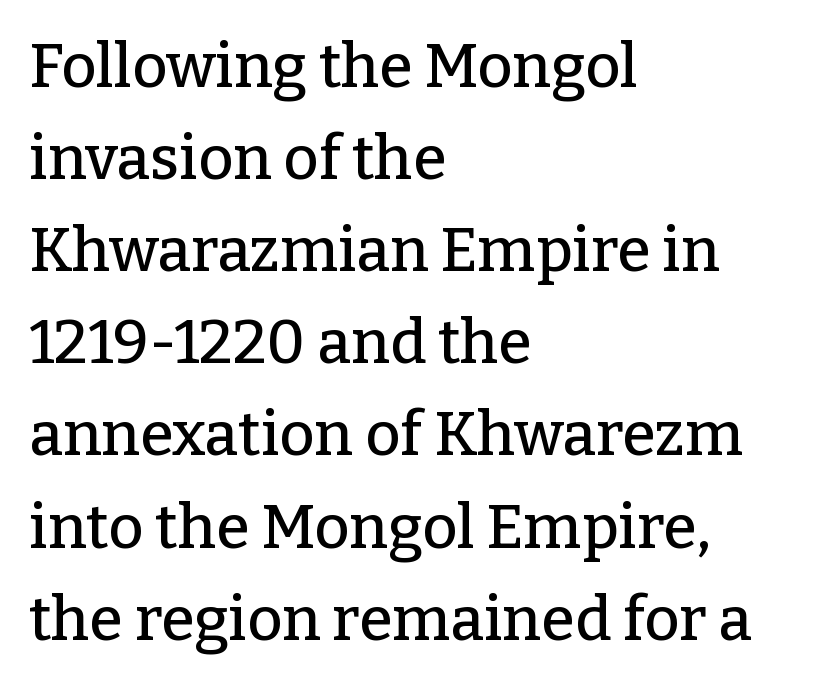
Q: Is the text italic (slanted)? A: No, it is upright.
Q: Is the typeface a serif or a sans-serif typeface? A: Serif.
Q: Is the text underlined? A: No.
Q: How is the paragraph aligned? A: Left-aligned.
Q: Is the spacing between letters normal or unusually wide? A: Normal.
Q: Is the spacing between lines tight, normal or loose? A: Normal.
Q: Width (condensed, normal, or wide)? A: Normal.
Q: Stroke contrast? A: Low.
Q: x-height? A: Medium.
Q: Monospaced? A: No.
